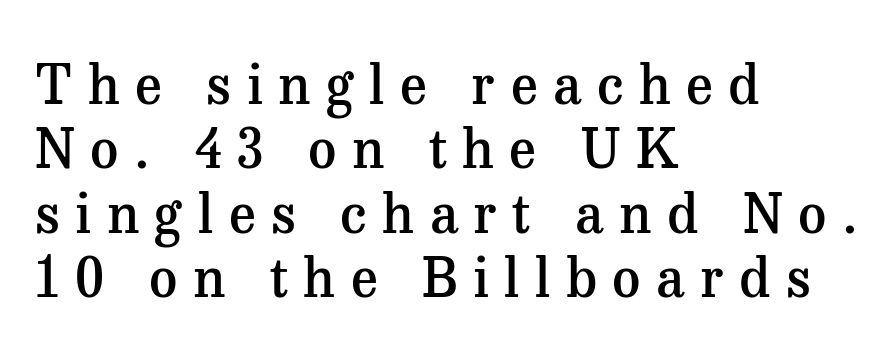
Q: Is the text bold? A: Semi-bold.
Q: Is the text italic (slanted)? A: No, it is upright.
Q: Is the typeface a serif or a sans-serif typeface? A: Serif.
Q: Is the text underlined? A: No.
Q: How is the paragraph aligned? A: Left-aligned.
Q: Is the spacing between letters normal or unusually wide? A: Unusually wide.
Q: Width (condensed, normal, or wide)? A: Normal.
Q: Stroke contrast? A: Medium.
Q: x-height? A: Medium.
Q: Monospaced? A: No.
